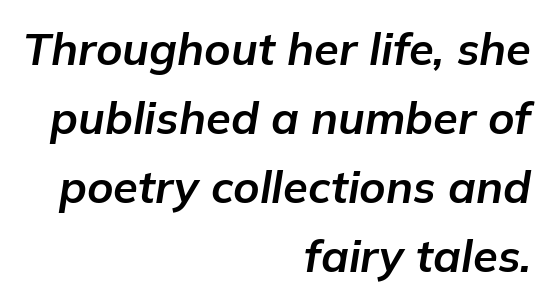
The image shows 45 px bold type, italic (leaning right); set right-aligned, normal line spacing (1.53x), normal letter spacing, not underlined; low stroke contrast and a medium x-height.
